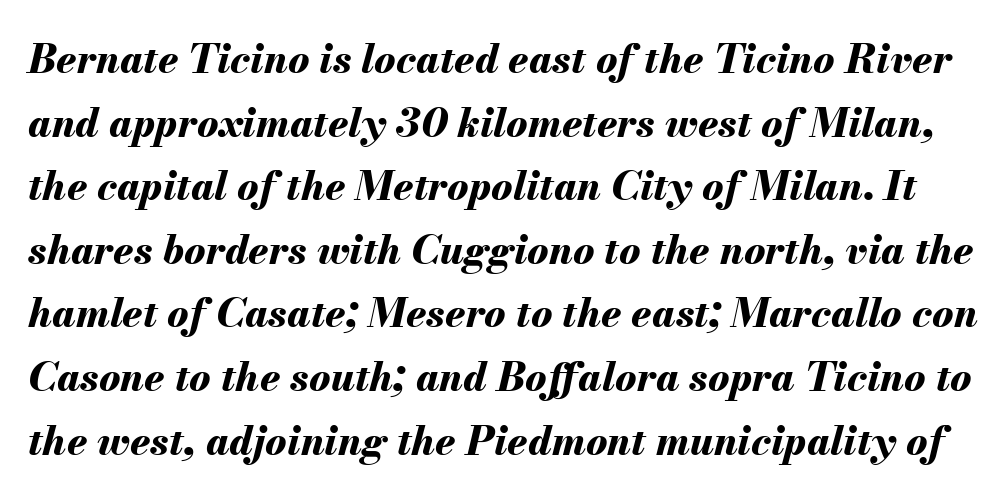
The image shows 40 px bold type, italic (leaning right); set normal line spacing (1.59x), normal letter spacing, not underlined; medium stroke contrast and a small x-height.
